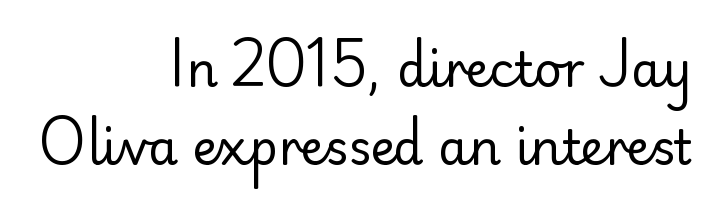
Spacing verdict: proportional, widths tailored to each character. Nothing sits at the stroke ends, so this counts as sans-serif. There is no visible air inserted between adjacent glyphs. Line ends are locked; line starts wander. If you measured baseline to baseline, you'd find a middling distance.
